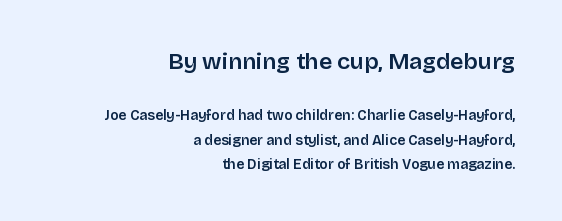
Tracking value appears to be zero — textbook default spacing. Check under the words: just untouched page. Is the block centered? No — it sits flush against the right margin. A student would notice the top passage is typeset larger than what follows.
